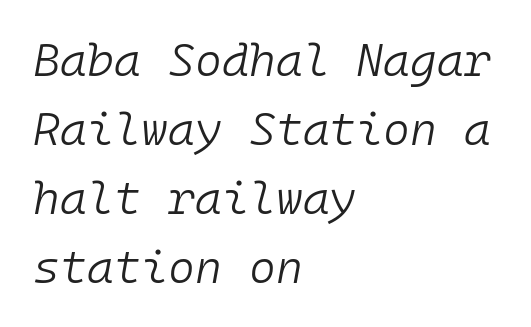
{"italic": "yes", "lean": "right", "slant_degrees": 10, "bold": "no", "weight": "light", "width": "normal", "stroke_contrast": "low", "x_height": "medium", "monospaced": "yes", "underline": "no", "align": "left", "line_spacing": "normal", "line_spacing_ratio": 1.5, "letter_spacing": "normal", "letter_spacing_em": 0.0, "glyph_px": 46}
